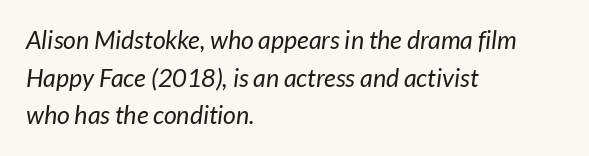
Caption: face not bold, strokes unweighted. Leftover space on each line is placed entirely after the last word. Nobody touched the tracking dial on this one. The leading is moderate, giving the passage an even texture.
